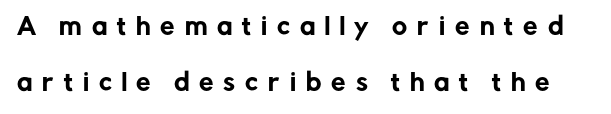
The type is letterspaced generously, with wide tracking. The glyphs are unaccompanied by any horizontal stroke below them. Italic? Not at all — the glyphs are vertical. Does the leading feel generous? Absolutely, it's lavish.
